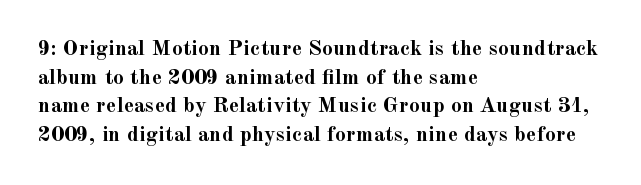
The image shows 22 px bold type, upright; set left-aligned, normal line spacing (1.3x), normal letter spacing, not underlined.
